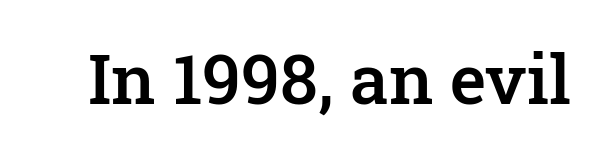
{"serif": "yes", "italic": "no", "bold": "semi", "weight": "semibold", "width": "normal", "stroke_contrast": "low", "x_height": "medium", "monospaced": "no", "underline": "no", "letter_spacing": "normal", "letter_spacing_em": 0.0, "glyph_px": 69}
